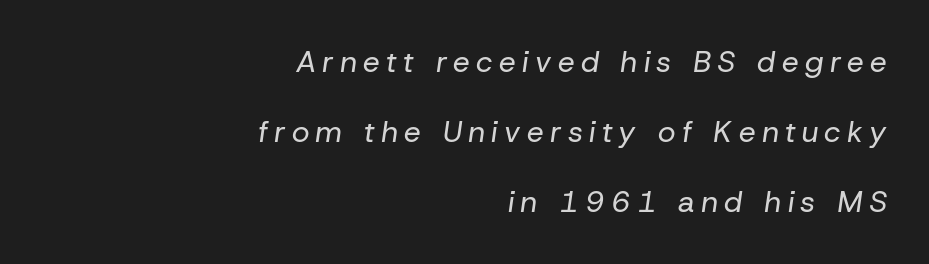
{"italic": "yes", "lean": "right", "slant_degrees": 8, "bold": "no", "weight": "regular", "width": "normal", "stroke_contrast": "low", "x_height": "medium", "monospaced": "no", "underline": "no", "align": "right", "line_spacing": "loose", "line_spacing_ratio": 2.34, "letter_spacing": "wide", "letter_spacing_em": 0.21, "glyph_px": 30}
